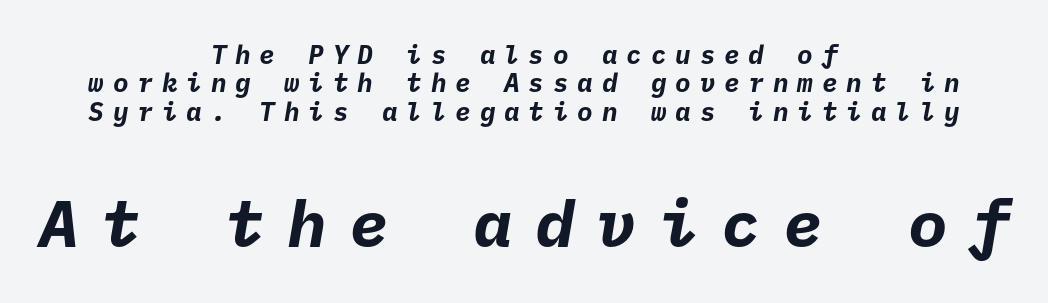
The image shows 66 px bold sans-serif type; set centered, tight line spacing (1.09x), unusually wide letter spacing (+0.34 em), not underlined; the second (bottom) block is 2.54x larger; low stroke contrast and a medium x-height.
